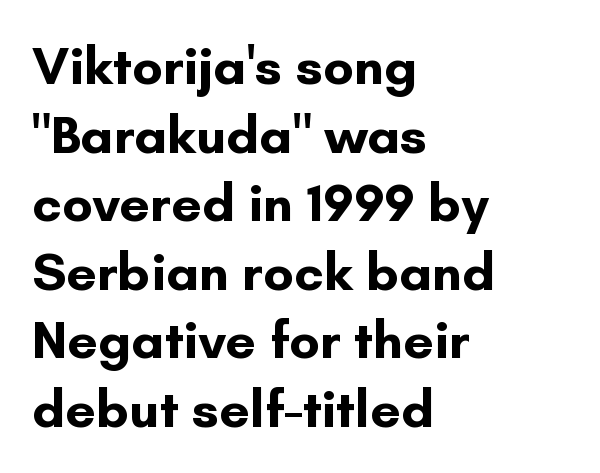
Q: Is the text bold? A: Yes.
Q: Is the text italic (slanted)? A: No, it is upright.
Q: Is the typeface a serif or a sans-serif typeface? A: Sans-serif.
Q: Is the text underlined? A: No.
Q: How is the paragraph aligned? A: Left-aligned.
Q: Is the spacing between letters normal or unusually wide? A: Normal.
Q: Is the spacing between lines tight, normal or loose? A: Normal.
Q: Width (condensed, normal, or wide)? A: Normal.
Q: Stroke contrast? A: Low.
Q: x-height? A: Small.
Q: Monospaced? A: No.
